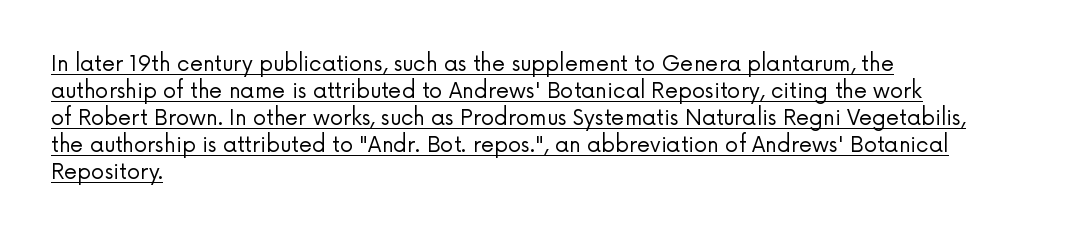
Notice how descenders clear the ascenders below comfortably — that's standard leading. Quick note: underline on. Italic? Not at all — the glyphs are vertical. Does extra space separate the letters? No, they use regular spacing.
